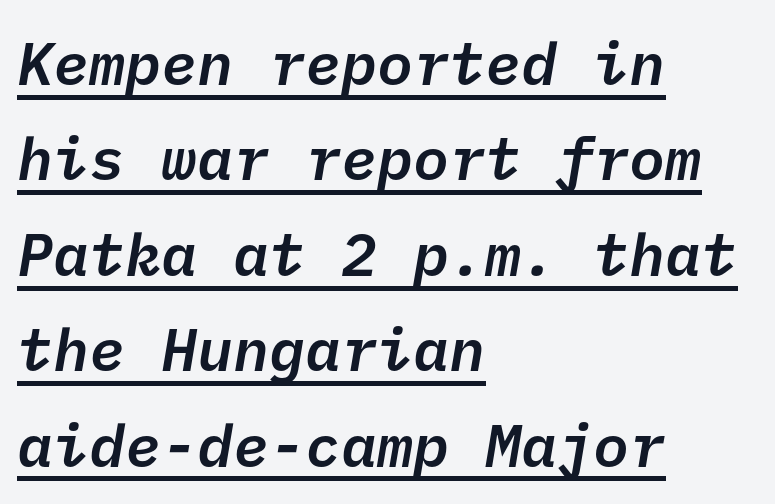
The image shows 60 px semibold sans-serif type; set left-aligned, normal line spacing (1.59x), normal letter spacing, underlined; low stroke contrast and a medium x-height.
